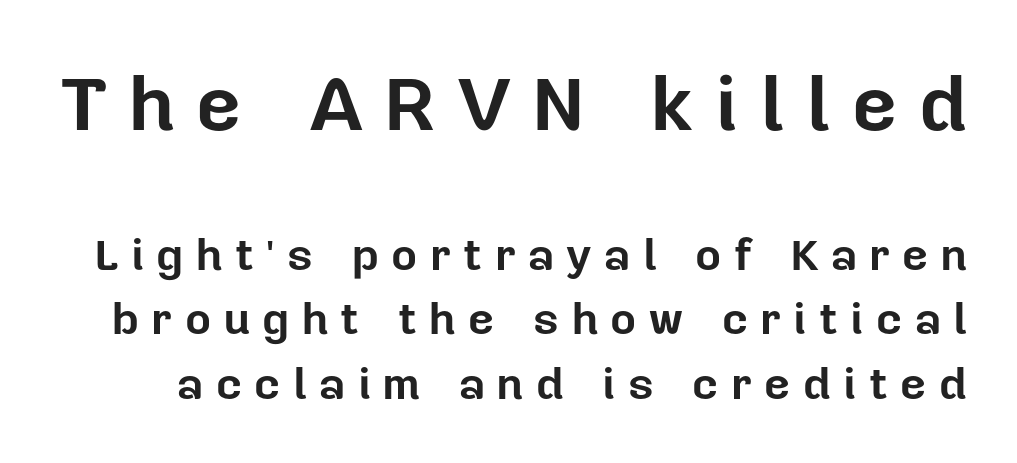
Thick stems and heavy bowls — unmistakably bold. Which of the two is more prominent by size? The first, at the top. Varying glyph widths throughout — classic text-font behaviour. Leading: standard.
